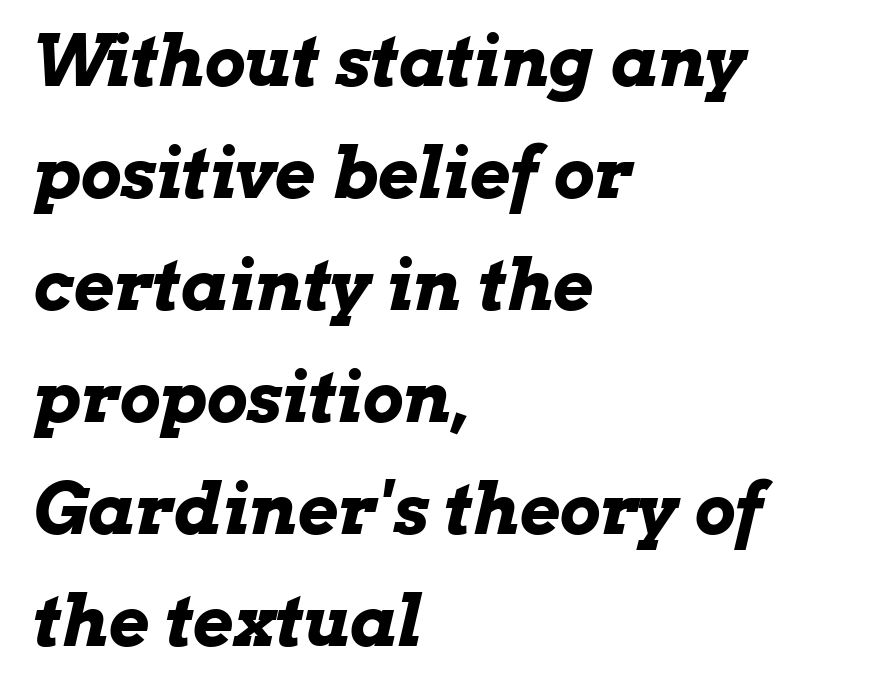
Look at the stroke-to-counter ratio: heavy, a bold. Varying glyph widths throughout — classic text-font behaviour. Each word holds together tightly as a unit, with standard inter-letter gaps. This is oblique type, the kind used for emphasis or titles.
